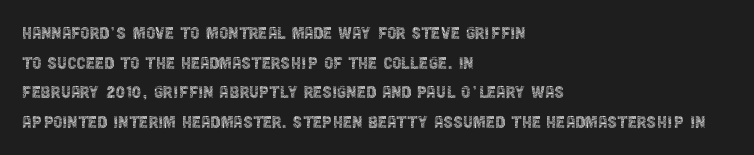
Quick note: underline off. Do the letters lean? They stand straight. The text block is weighted toward the left margin, trailing off unevenly rightward. This rendering leaves character spacing at its baseline value. Vertical spacing — default.
